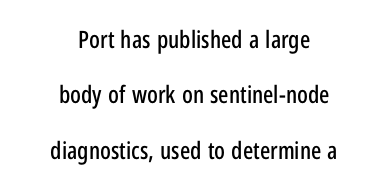
Q: Is the text italic (slanted)? A: No, it is upright.
Q: Is the text underlined? A: No.
Q: How is the paragraph aligned? A: Centered.
Q: Is the spacing between letters normal or unusually wide? A: Normal.
Q: Is the spacing between lines tight, normal or loose? A: Loose.
